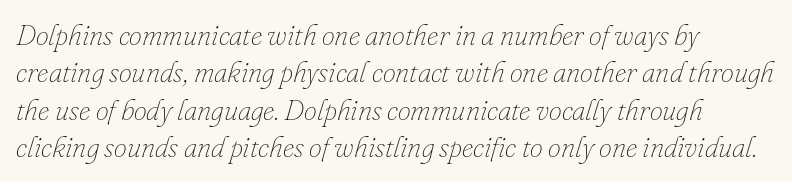
The image shows 29 px thin type, italic (leaning right); set left-aligned, normal line spacing (1.29x), normal letter spacing, not underlined; low stroke contrast and a small x-height.
